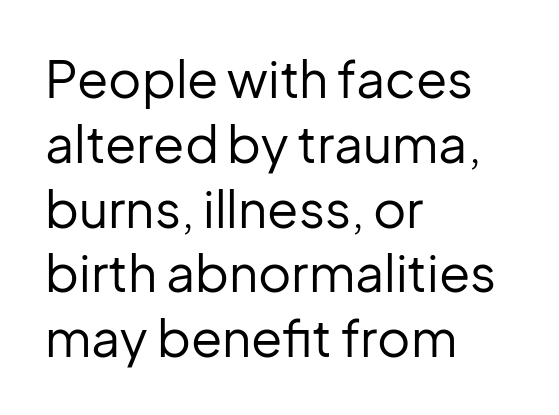
The rag falls on the right side of this text block. Heaviness? Minimal to ordinary, like unemphasized prose. This sample has the flowing, uneven cadence of proportional lettering. The string is rendered with underlining switched off. The designer left line spacing at the default. Italic: no, the glyphs are upright roman.
